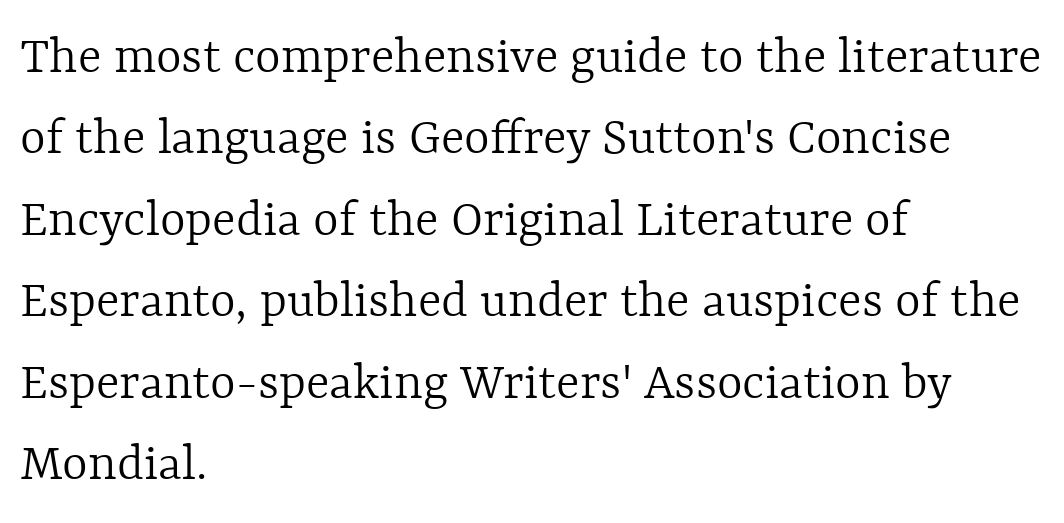
Q: Is the text bold? A: No.
Q: Is the text italic (slanted)? A: No, it is upright.
Q: Is the text underlined? A: No.
Q: How is the paragraph aligned? A: Left-aligned.
Q: Is the spacing between letters normal or unusually wide? A: Normal.
Q: Is the spacing between lines tight, normal or loose? A: Normal.
Q: Width (condensed, normal, or wide)? A: Normal.
Q: x-height? A: Medium.
Q: Monospaced? A: No.
